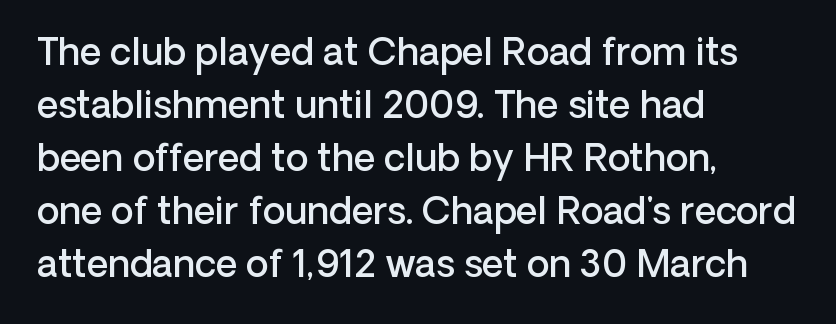
The image shows 37 px semibold sans-serif type, upright; set left-aligned, normal line spacing (1.43x), normal letter spacing, not underlined; low stroke contrast and a medium x-height.
